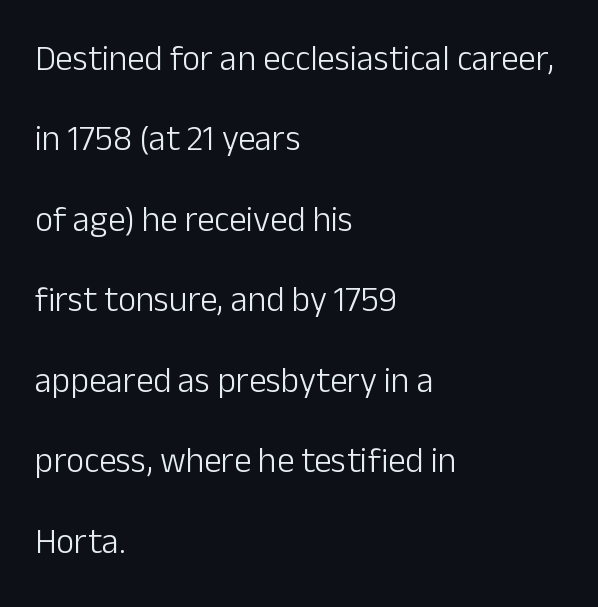
Q: Is the text bold? A: No.
Q: Is the text italic (slanted)? A: No, it is upright.
Q: Is the typeface a serif or a sans-serif typeface? A: Sans-serif.
Q: Is the text underlined? A: No.
Q: How is the paragraph aligned? A: Left-aligned.
Q: Is the spacing between letters normal or unusually wide? A: Normal.
Q: Is the spacing between lines tight, normal or loose? A: Loose.
Q: Width (condensed, normal, or wide)? A: Normal.
Q: Stroke contrast? A: Low.
Q: x-height? A: Medium.
Q: Monospaced? A: No.
